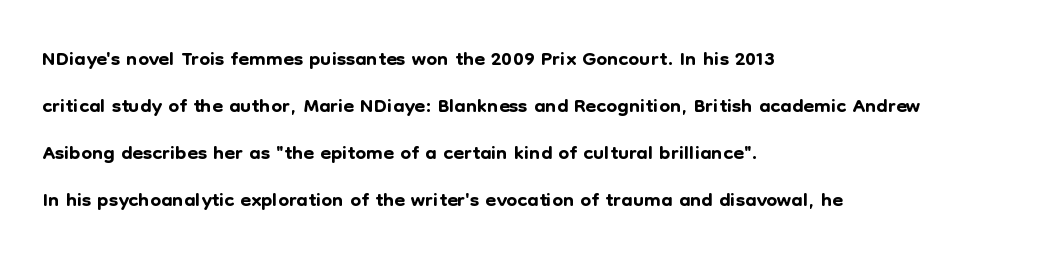
Q: Is the text italic (slanted)? A: No, it is upright.
Q: Is the typeface a serif or a sans-serif typeface? A: Sans-serif.
Q: Is the text underlined? A: No.
Q: How is the paragraph aligned? A: Left-aligned.
Q: Is the spacing between letters normal or unusually wide? A: Normal.
Q: Is the spacing between lines tight, normal or loose? A: Normal.
Q: Width (condensed, normal, or wide)? A: Normal.
Q: Stroke contrast? A: Low.
Q: x-height? A: Medium.
Q: Monospaced? A: No.
